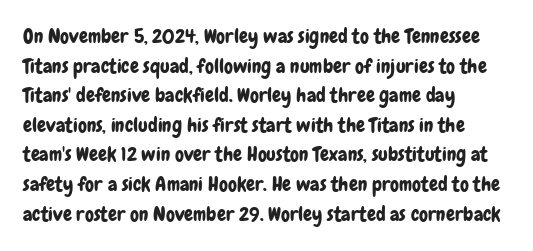
The words here are not underlined. Compared with typical paragraphs, the rows here are spaced about the same. Leftover space on each line is placed entirely after the last word. Students, note that the glyphs here touch the page at normal intervals. Italic: no, the glyphs are upright roman.
